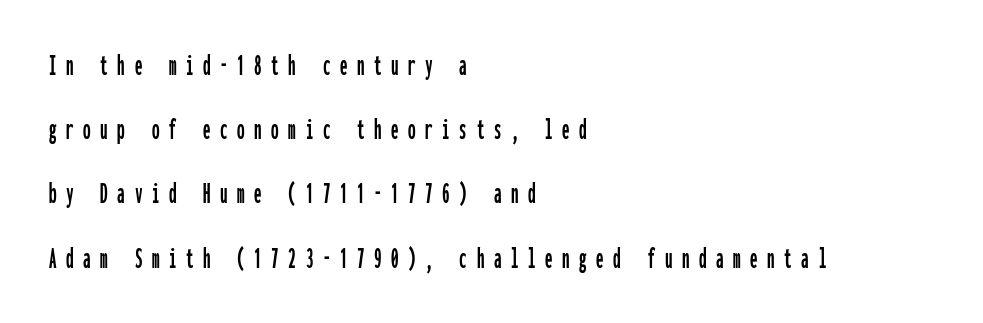
Students, observe: this is what heavily led, spacious text looks like. What kind of face is this? One without serifs — a sans. Each line starts at the same left margin while the right side varies. Honestly, the letter spacing is so wide it's the main thing you notice. Each letter, wide or thin by design, is forced into the same width here. The gap between lines stays unmarked.
